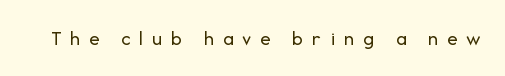
Do the letters lean? They stand straight. The type is letterspaced generously, with wide tracking. This rendering features lettering with no underline. Compared with a typical body face, this is equally light or lighter still.
